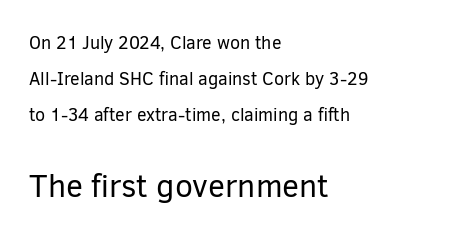
Q: Is the text bold? A: No.
Q: Is the text italic (slanted)? A: No, it is upright.
Q: Is the typeface a serif or a sans-serif typeface? A: Sans-serif.
Q: Is the text underlined? A: No.
Q: How is the paragraph aligned? A: Left-aligned.
Q: Is the spacing between letters normal or unusually wide? A: Normal.
Q: Is the spacing between lines tight, normal or loose? A: Loose.
Q: Which block of text is set in a larger size, the first (top) or the second (bottom)? A: The second (bottom) one.
Q: Width (condensed, normal, or wide)? A: Normal.
Q: Stroke contrast? A: Low.
Q: x-height? A: Medium.
Q: Monospaced? A: No.
